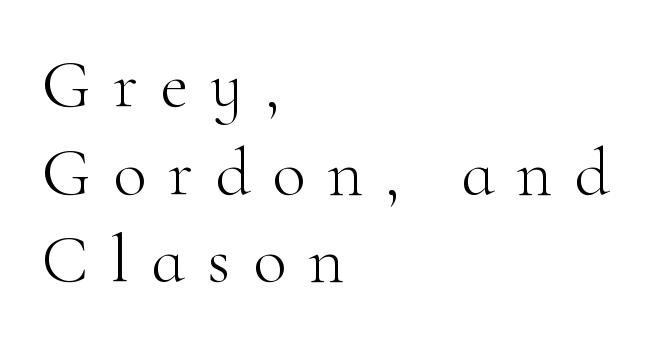
{"serif": "yes", "italic": "no", "bold": "no", "weight": "light", "width": "normal", "stroke_contrast": "high", "x_height": "small", "monospaced": "no", "underline": "no", "align": "left", "line_spacing": "normal", "line_spacing_ratio": 1.27, "letter_spacing": "wide", "letter_spacing_em": 0.32, "glyph_px": 69}
